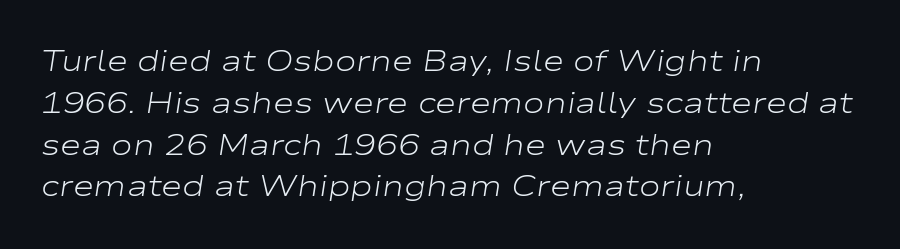
{"italic": "yes", "lean": "right", "slant_degrees": 9, "bold": "no", "weight": "light", "width": "wide", "stroke_contrast": "low", "x_height": "medium", "monospaced": "no", "underline": "no", "align": "left", "line_spacing": "normal", "line_spacing_ratio": 1.44, "letter_spacing": "normal", "letter_spacing_em": 0.0, "glyph_px": 29}
